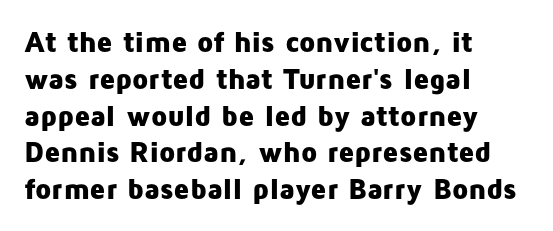
All the whitespace from short lines collects on the right. Think of a printed novel: that variable character pitch is what you see here. A normal amount of white space separates one row of letters from the next. What stands out about the letter spacing? Nothing — it is the standard amount. A full-strength bold gives these letters their thick strokes.
